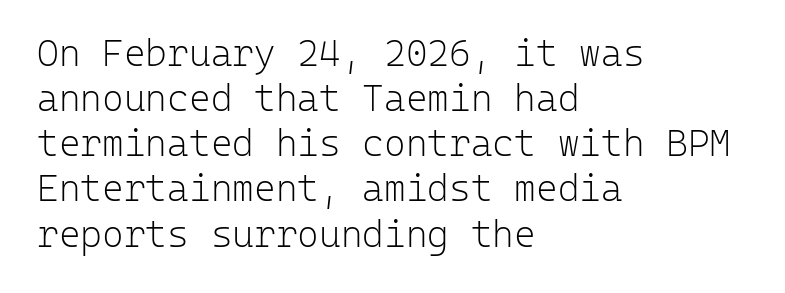
{"serif": "no", "italic": "no", "bold": "no", "weight": "light", "width": "normal", "stroke_contrast": "low", "x_height": "medium", "monospaced": "yes", "underline": "no", "align": "left", "line_spacing_ratio": 1.22, "letter_spacing": "normal", "letter_spacing_em": 0.0, "glyph_px": 37}
